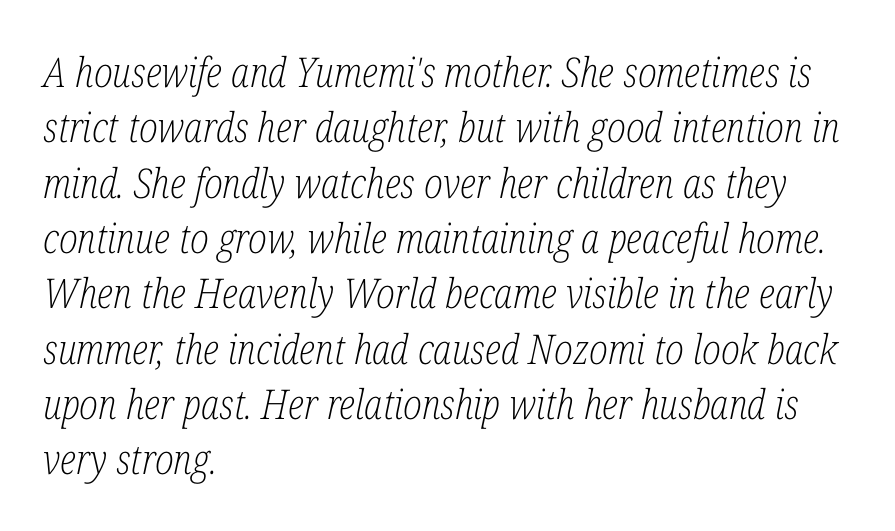
No word sits above an underline. Notice how the passage keeps a crisp vertical edge on the left only. The font sits on the lighter half of the weight spectrum, regular included. The passage shown leans; its letterforms are oblique.
